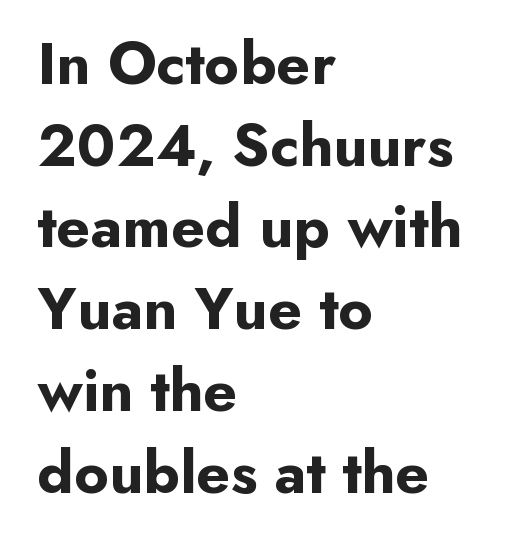
Q: Is the text bold? A: Yes.
Q: Is the text italic (slanted)? A: No, it is upright.
Q: Is the typeface a serif or a sans-serif typeface? A: Sans-serif.
Q: Is the text underlined? A: No.
Q: How is the paragraph aligned? A: Left-aligned.
Q: Is the spacing between letters normal or unusually wide? A: Normal.
Q: Is the spacing between lines tight, normal or loose? A: Normal.
Q: Width (condensed, normal, or wide)? A: Normal.
Q: Stroke contrast? A: Low.
Q: x-height? A: Small.
Q: Monospaced? A: No.
